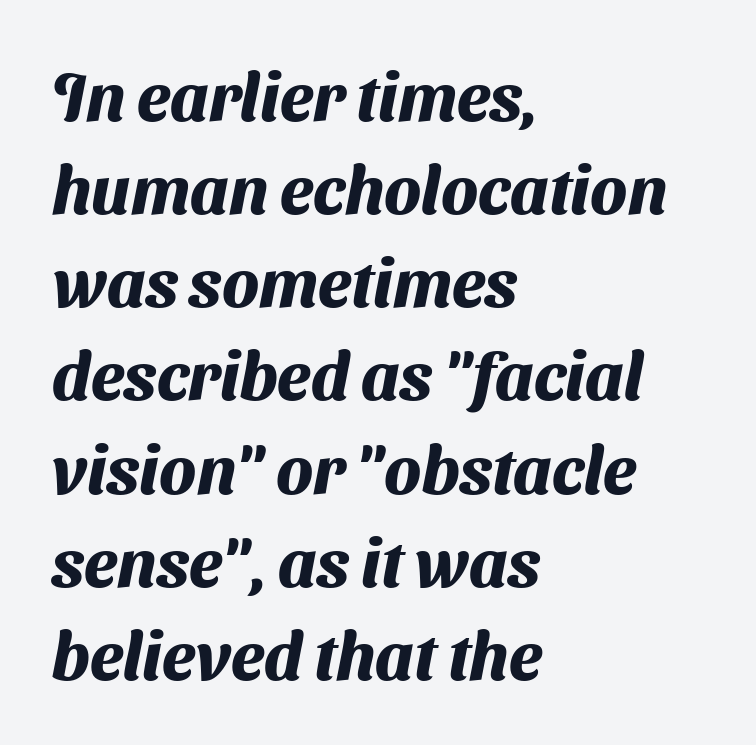
{"serif": "no", "bold": "yes", "weight": "heavy", "width": "normal", "stroke_contrast": "medium", "x_height": "medium", "monospaced": "no", "underline": "no", "align": "left", "line_spacing": "normal", "line_spacing_ratio": 1.39, "letter_spacing": "normal", "letter_spacing_em": 0.0, "glyph_px": 67}
